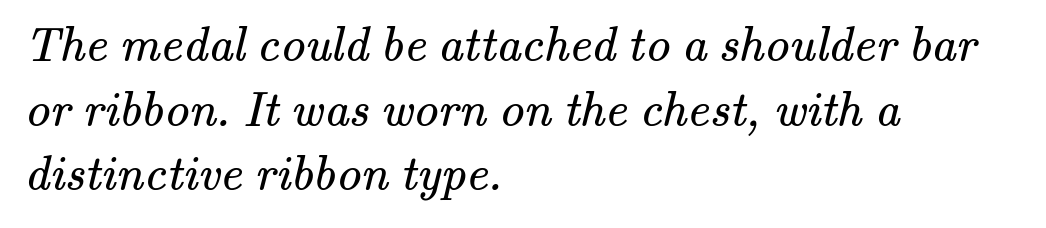
The image shows 49 px regular-weight serif type; set left-aligned, normal line spacing (1.32x), normal letter spacing, not underlined; medium stroke contrast and a small x-height.
